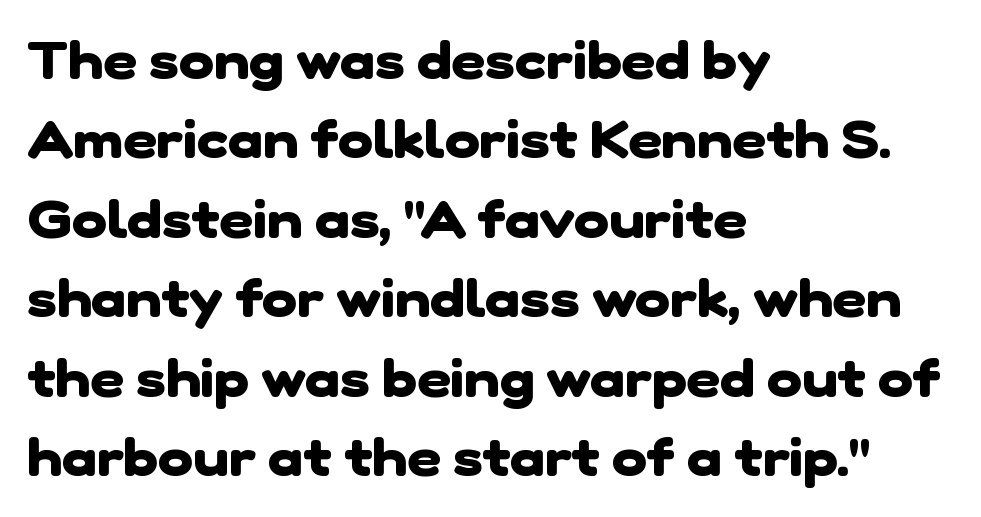
The image shows 53 px heavy sans-serif type; set left-aligned, normal line spacing (1.5x), normal letter spacing, not underlined; low stroke contrast and a medium x-height.
